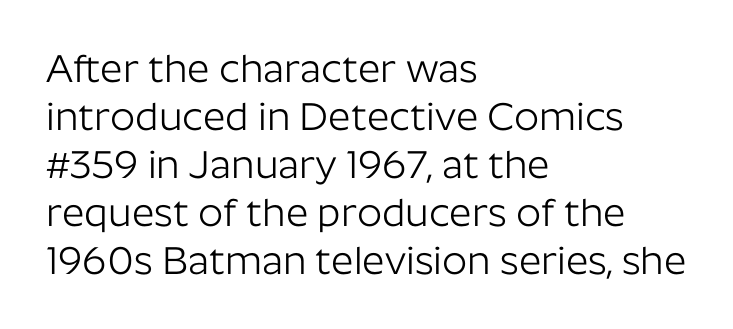
No italicization has been applied; the sample stays upright. Spacing verdict: proportional, widths tailored to each character. The type is set solid horizontally, with unmodified tracking. The passage shown is typeset with a sans-serif family. Compared with a centered layout, this one pins lines to the left instead. Quick note: underline off.
